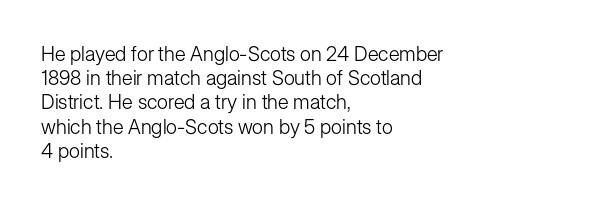
Tall strokes in this sample are plumb rather than angled. Decoration check: the copy has no underline. Words appear dense and cohesive because spacing is normal. The typesetter chose a ragged-right arrangement here.
